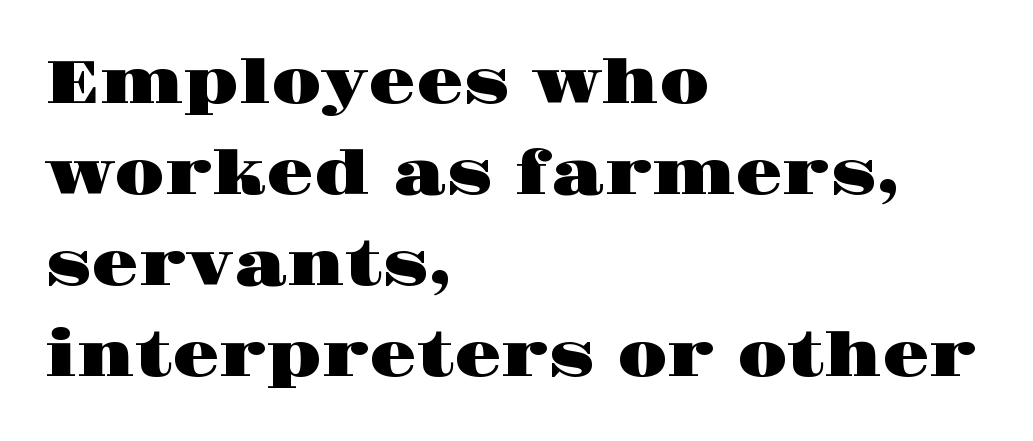
Q: Is the text italic (slanted)? A: No, it is upright.
Q: Is the typeface a serif or a sans-serif typeface? A: Serif.
Q: Is the text underlined? A: No.
Q: How is the paragraph aligned? A: Left-aligned.
Q: Is the spacing between letters normal or unusually wide? A: Normal.
Q: Is the spacing between lines tight, normal or loose? A: Normal.
Q: Width (condensed, normal, or wide)? A: Wide.
Q: Stroke contrast? A: High.
Q: x-height? A: Large.
Q: Monospaced? A: No.
